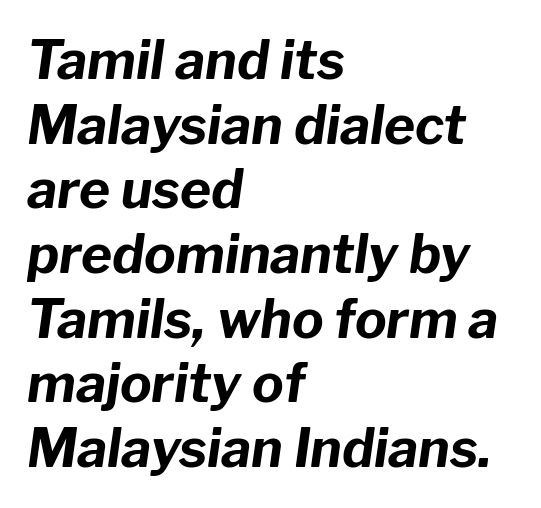
Q: Is the text bold? A: Yes.
Q: Is the text italic (slanted)? A: Yes, it leans right by about 8 degrees.
Q: Is the text underlined? A: No.
Q: How is the paragraph aligned? A: Left-aligned.
Q: Is the spacing between letters normal or unusually wide? A: Normal.
Q: Width (condensed, normal, or wide)? A: Normal.
Q: Stroke contrast? A: Low.
Q: x-height? A: Medium.
Q: Monospaced? A: No.
